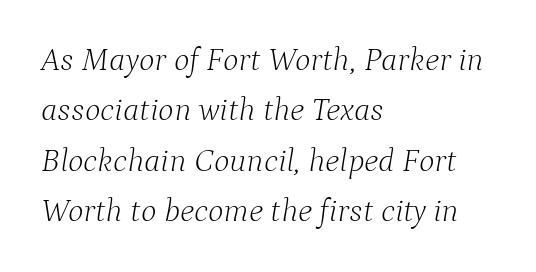
Normally led — the rows are evenly, conventionally spaced. The strokes carry an ordinary text weight at most. Teacher's note: observe the even left margin — that is flush-left alignment. The zone under the glyphs is completely vacant.
